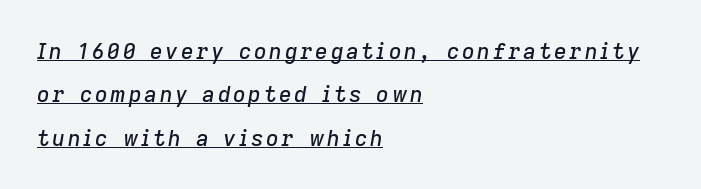
{"italic": "yes", "lean": "right", "slant_degrees": 9, "underline": "yes", "align": "left", "line_spacing": "loose", "line_spacing_ratio": 1.97, "glyph_px": 22}
